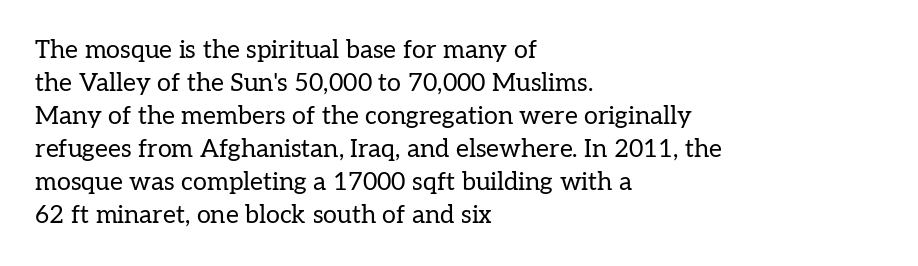
{"italic": "no", "bold": "no", "underline": "no", "align": "left", "line_spacing": "normal", "line_spacing_ratio": 1.32, "letter_spacing": "normal", "letter_spacing_em": 0.0, "glyph_px": 25}
